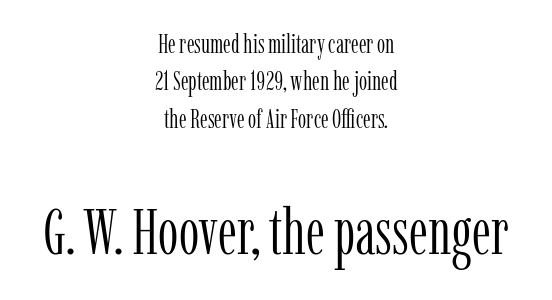
{"serif": "yes", "italic": "no", "bold": "no", "weight": "light", "width": "condensed", "stroke_contrast": "low", "x_height": "medium", "monospaced": "no", "underline": "no", "align": "center", "line_spacing": "normal", "line_spacing_ratio": 1.44, "letter_spacing": "normal", "letter_spacing_em": 0.0, "larger_block": "second", "size_ratio": 2.5, "glyph_px": 65}
